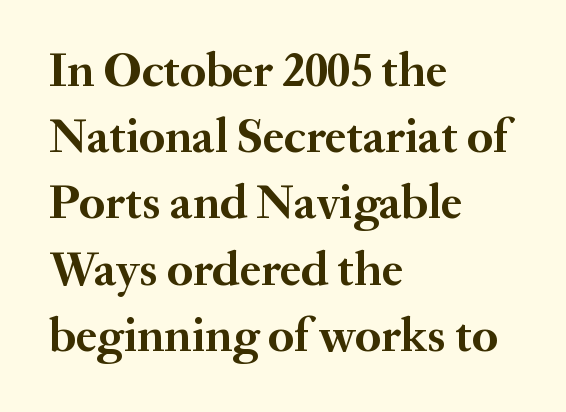
{"serif": "yes", "italic": "no", "bold": "yes", "weight": "semibold", "width": "normal", "stroke_contrast": "medium", "x_height": "small", "monospaced": "no", "underline": "no", "align": "left", "line_spacing": "normal", "line_spacing_ratio": 1.38, "letter_spacing": "normal", "letter_spacing_em": 0.0, "glyph_px": 48}
